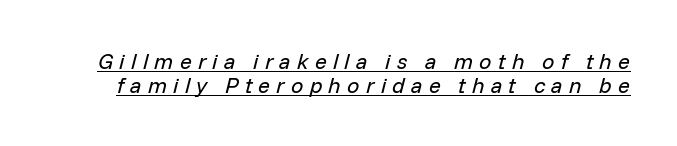
Check the space under the baseline: a stroke is drawn there. Honestly, the letter spacing is so wide it's the main thing you notice. The axis of the letterforms is tilted away from vertical. These lines huddle together more closely than default settings would place them.
